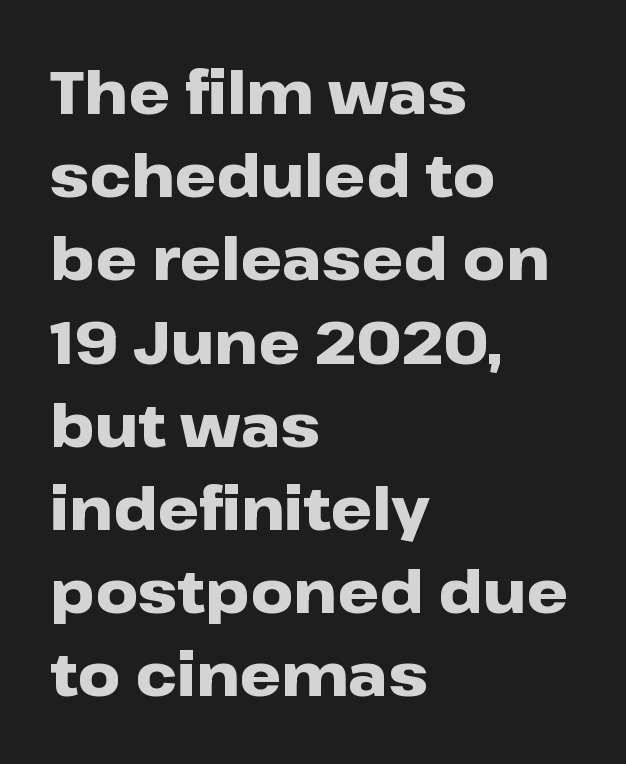
The zone under the glyphs is completely vacant. Compared with typical body copy, the letter spacing here is the same. The letters advance in unequal steps, a hallmark of proportional type. Caption: bold face, heavy strokes. A normal amount of white space separates one row of letters from the next.
